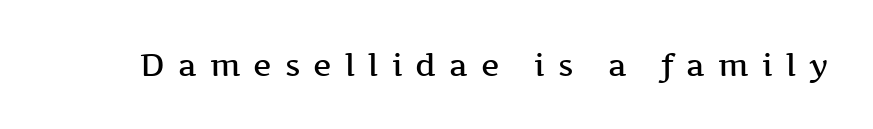
{"serif": "yes", "italic": "no", "bold": "semi", "weight": "semibold", "width": "wide", "stroke_contrast": "medium", "x_height": "medium", "monospaced": "no", "underline": "no", "letter_spacing": "wide", "letter_spacing_em": 0.42, "glyph_px": 31}
